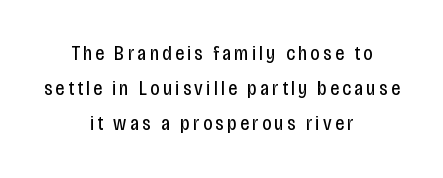
{"italic": "no", "bold": "no", "underline": "no", "align": "center", "line_spacing_ratio": 1.76, "glyph_px": 20}
